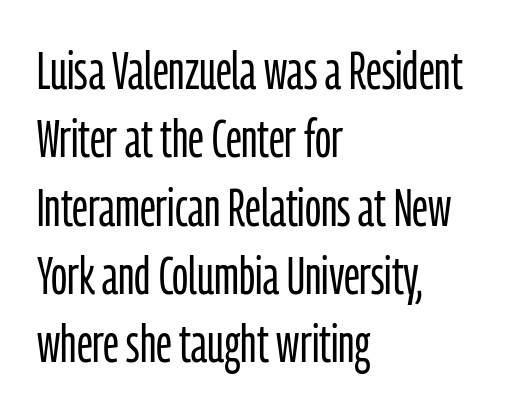
{"serif": "no", "italic": "no", "bold": "no", "weight": "light", "width": "condensed", "stroke_contrast": "low", "x_height": "medium", "monospaced": "no", "underline": "no", "align": "left", "line_spacing": "normal", "line_spacing_ratio": 1.29, "letter_spacing": "normal", "letter_spacing_em": 0.0, "glyph_px": 53}
